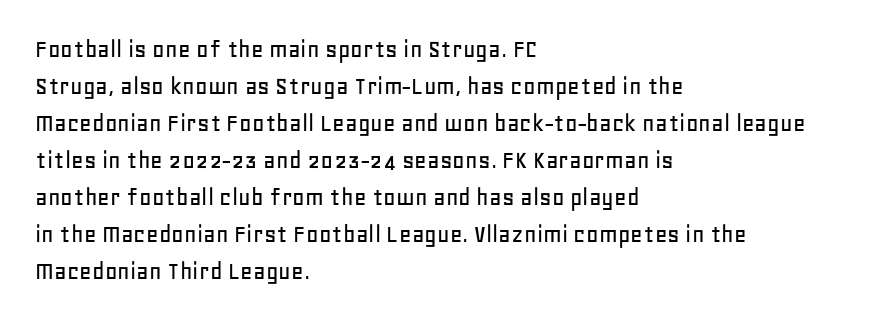
A typesetter would call this zero additional tracking. Notice how descenders clear the ascenders below comfortably — that's standard leading. Ordinary non-slanted type is in use. Letters rest on an invisible, unmarked baseline.
